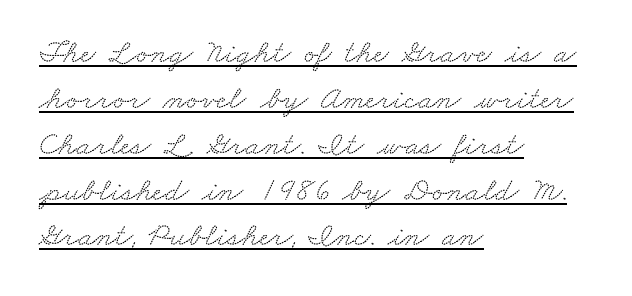
Q: Is the typeface a serif or a sans-serif typeface? A: Serif.
Q: Is the text underlined? A: Yes.
Q: How is the paragraph aligned? A: Left-aligned.
Q: Is the spacing between letters normal or unusually wide? A: Normal.
Q: Is the spacing between lines tight, normal or loose? A: Normal.
Q: Width (condensed, normal, or wide)? A: Wide.
Q: Stroke contrast? A: Low.
Q: x-height? A: Small.
Q: Monospaced? A: No.
